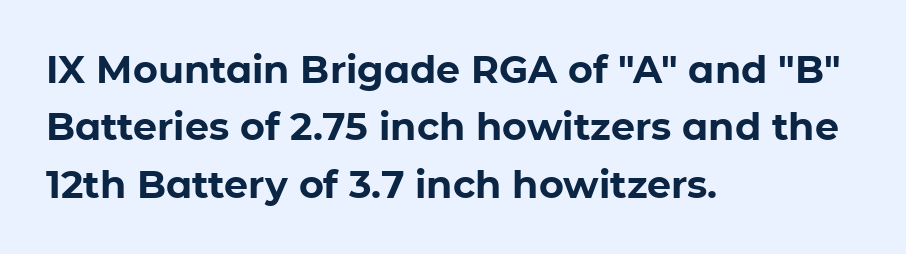
The image shows 38 px bold sans-serif type, upright; set left-aligned, normal line spacing (1.51x), normal letter spacing, not underlined; low stroke contrast and a medium x-height.
